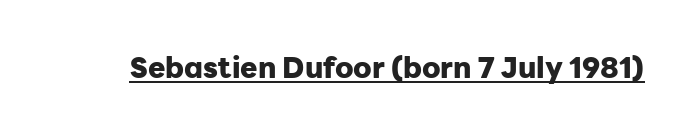
The image shows 29 px heavy sans-serif type, upright; set normal letter spacing, underlined; low stroke contrast and a medium x-height.
